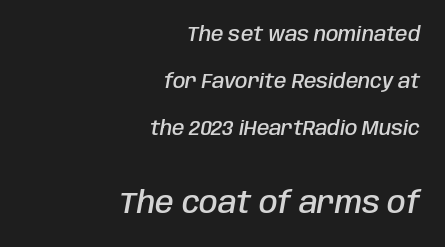
The image shows 30 px semibold, condensed type, italic (leaning right); set right-aligned, loose line spacing (2.34x), normal letter spacing, not underlined; the second (bottom) block is 1.5x larger; low stroke contrast and a large x-height.
